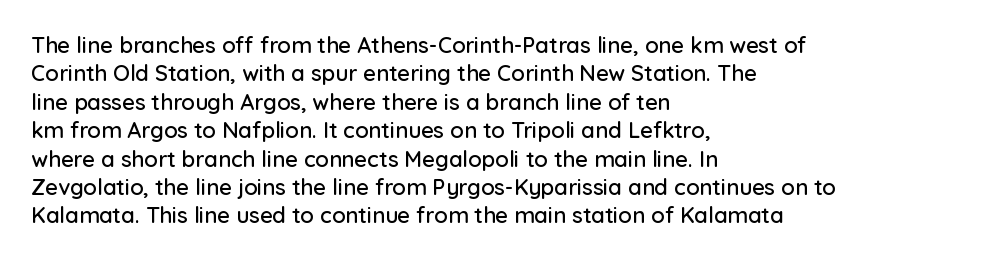
Q: Is the text italic (slanted)? A: No, it is upright.
Q: Is the text underlined? A: No.
Q: How is the paragraph aligned? A: Left-aligned.
Q: Is the spacing between letters normal or unusually wide? A: Normal.
Q: Is the spacing between lines tight, normal or loose? A: Normal.
